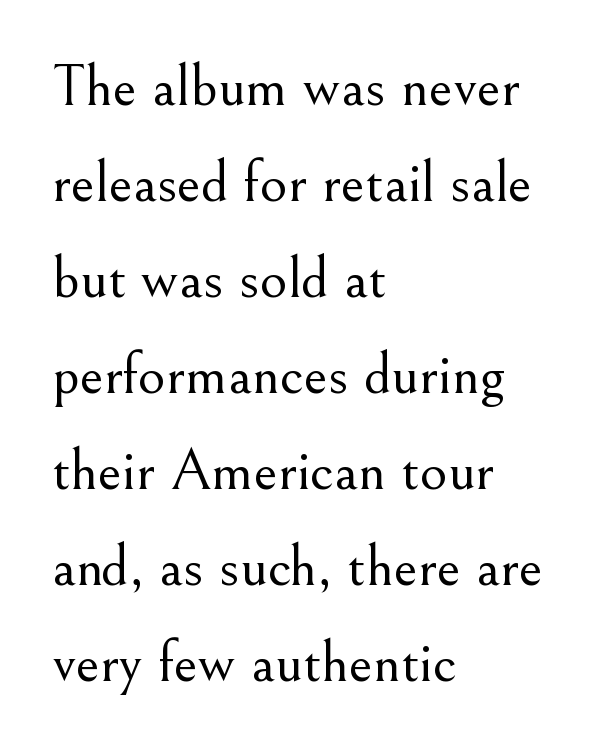
{"serif": "yes", "italic": "no", "bold": "no", "weight": "light", "width": "normal", "stroke_contrast": "medium", "x_height": "small", "monospaced": "no", "underline": "no", "align": "left", "line_spacing": "normal", "line_spacing_ratio": 1.6, "letter_spacing": "normal", "letter_spacing_em": 0.0, "glyph_px": 60}
